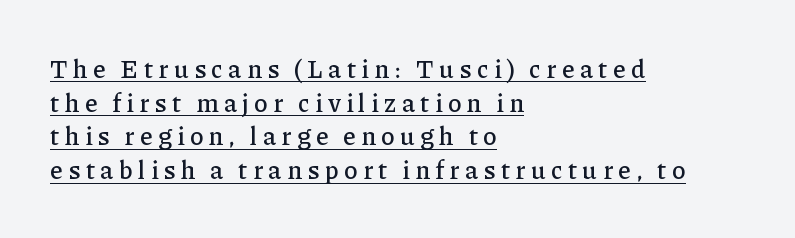
Q: Is the text italic (slanted)? A: No, it is upright.
Q: Is the text underlined? A: Yes.
Q: How is the paragraph aligned? A: Left-aligned.
Q: Is the spacing between letters normal or unusually wide? A: Unusually wide.
Q: Is the spacing between lines tight, normal or loose? A: Normal.
